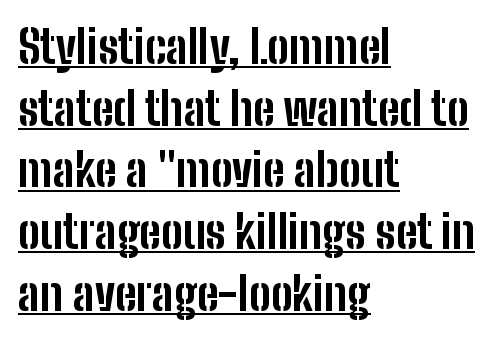
The image shows 46 px bold, condensed sans-serif type, upright; set left-aligned, normal line spacing (1.34x), normal letter spacing, underlined; low stroke contrast and a medium x-height.
